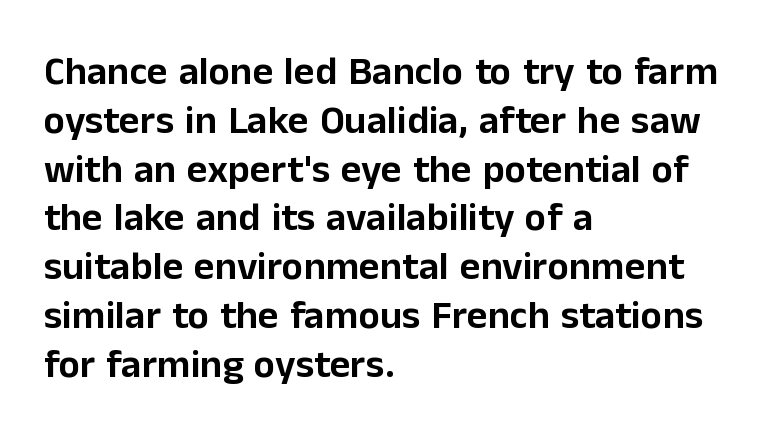
Is this a fixed-width face? No — the glyphs have proportional, varying widths. Is this a sans? Yes — the strokes have no serifs. The letters sit at their default tracking, neither squeezed nor spread. This rendering uses left alignment, leaving the right contour irregular. Do the letters lean? They stand straight. Glance below the letters and you will spot only blank space.
